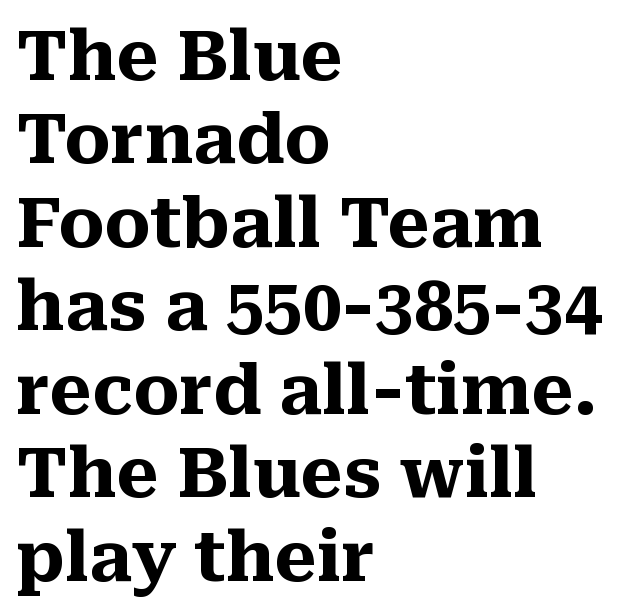
Words appear dense and cohesive because spacing is normal. The strip under each line holds only bare page. The font is running at its bold setting. A typesetter would call this proportional, since set widths differ per character. The glyphs in this specimen are seriffed.
